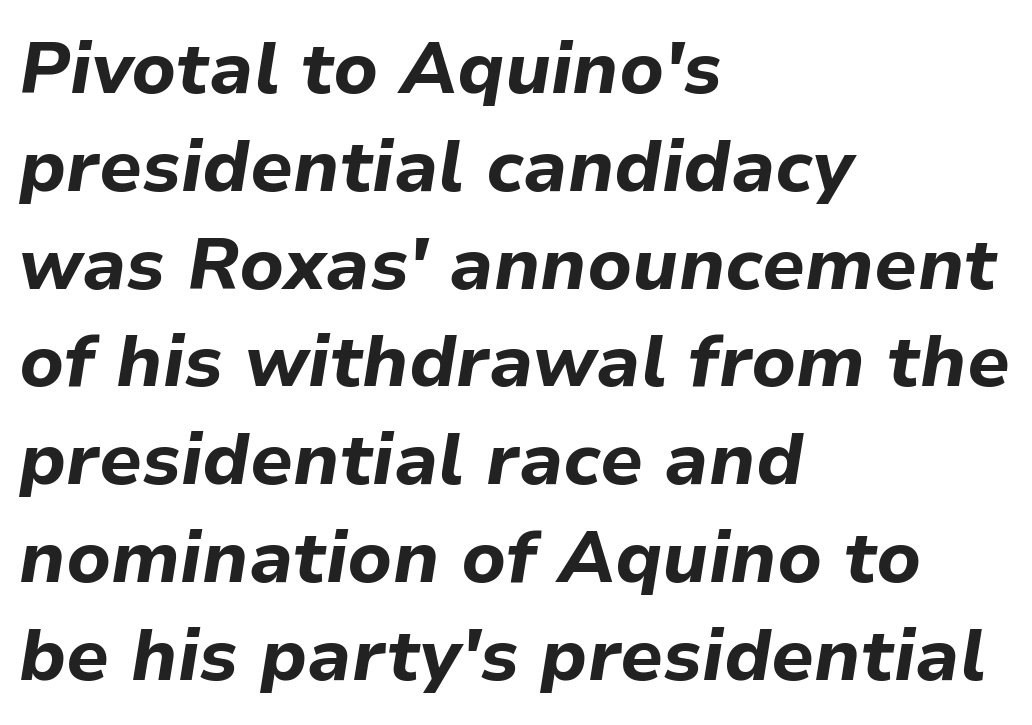
{"italic": "yes", "lean": "right", "slant_degrees": 9, "bold": "yes", "weight": "bold", "width": "normal", "stroke_contrast": "low", "x_height": "medium", "monospaced": "no", "underline": "no", "align": "left", "line_spacing": "normal", "line_spacing_ratio": 1.34, "letter_spacing": "normal", "letter_spacing_em": 0.0, "glyph_px": 73}
